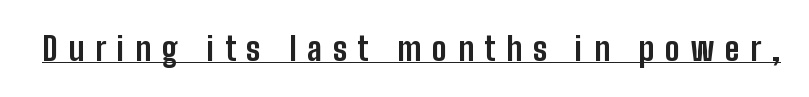
{"serif": "no", "italic": "no", "bold": "yes", "weight": "bold", "width": "condensed", "stroke_contrast": "low", "x_height": "medium", "monospaced": "no", "underline": "yes", "letter_spacing": "wide", "letter_spacing_em": 0.34, "glyph_px": 32}
